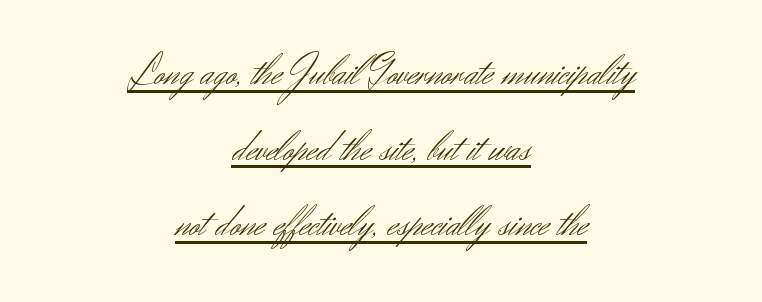
Q: Is the text bold? A: No.
Q: Is the text italic (slanted)? A: Yes.
Q: Is the typeface a serif or a sans-serif typeface? A: Sans-serif.
Q: Is the text underlined? A: Yes.
Q: How is the paragraph aligned? A: Centered.
Q: Is the spacing between letters normal or unusually wide? A: Normal.
Q: Width (condensed, normal, or wide)? A: Normal.
Q: Stroke contrast? A: Medium.
Q: x-height? A: Small.
Q: Monospaced? A: No.
